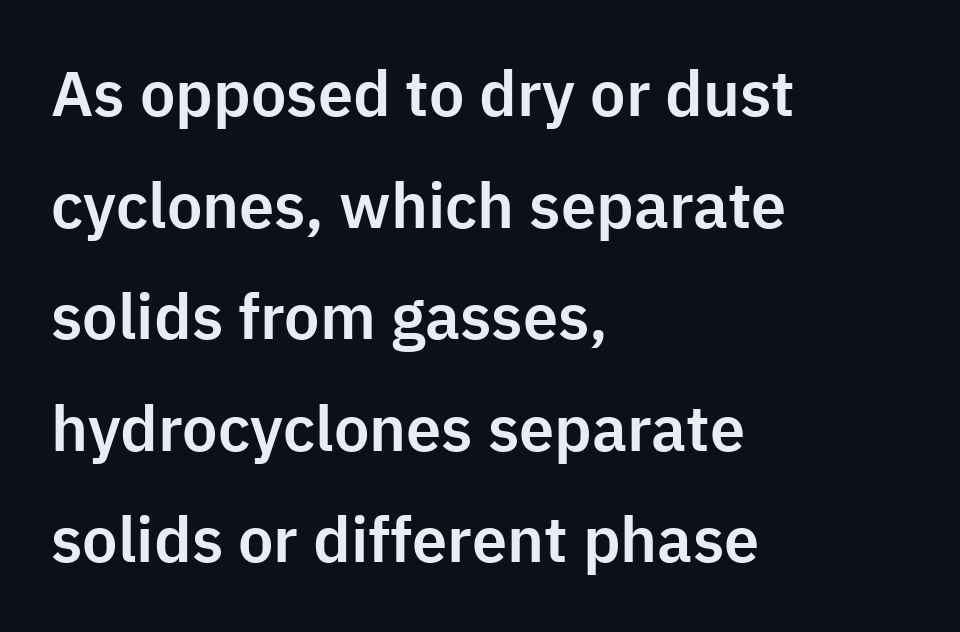
{"serif": "no", "italic": "no", "width": "normal", "stroke_contrast": "low", "x_height": "medium", "monospaced": "no", "underline": "no", "align": "left", "line_spacing_ratio": 1.77, "letter_spacing": "normal", "letter_spacing_em": 0.0, "glyph_px": 63}
